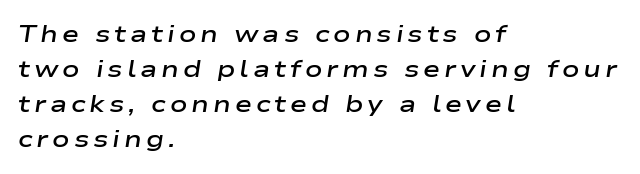
Notice the strokes are somewhat thickened but not fully heavy: this is a semibold. The passage is arranged the way most books set body copy — flush left. The font's italic variant was chosen for this text. Honestly, the row spacing looks completely unremarkable.
